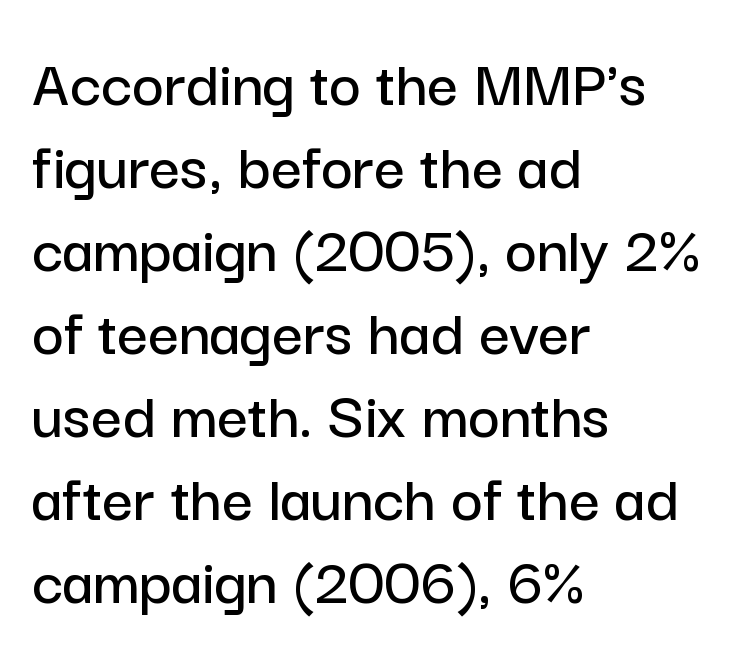
{"serif": "no", "italic": "no", "width": "normal", "stroke_contrast": "low", "x_height": "medium", "monospaced": "no", "underline": "no", "align": "left", "line_spacing_ratio": 1.22, "letter_spacing": "normal", "letter_spacing_em": 0.0, "glyph_px": 68}
